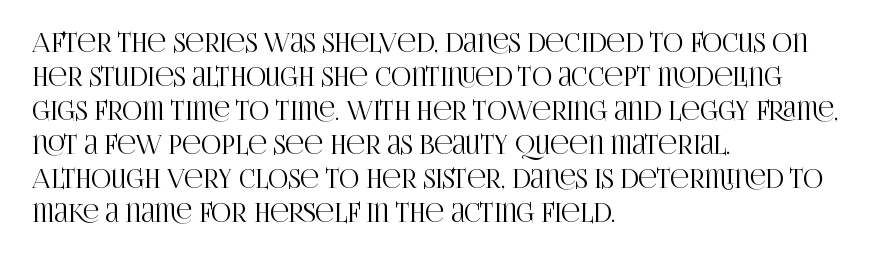
Q: Is the text italic (slanted)? A: No, it is upright.
Q: Is the text underlined? A: No.
Q: How is the paragraph aligned? A: Left-aligned.
Q: Is the spacing between letters normal or unusually wide? A: Normal.
Q: Is the spacing between lines tight, normal or loose? A: Normal.
